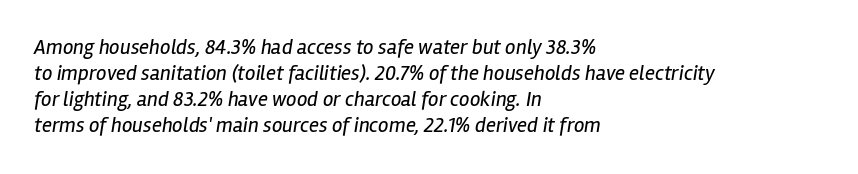
{"italic": "yes", "lean": "right", "slant_degrees": 12, "bold": "no", "underline": "no", "align": "left", "line_spacing_ratio": 1.24, "letter_spacing": "normal", "letter_spacing_em": 0.0, "glyph_px": 21}
